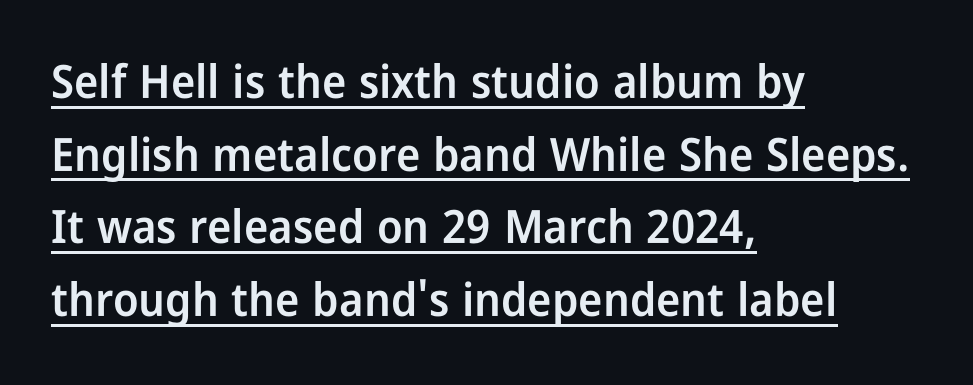
When letters stand straight like this, we call the style roman or upright. Line starts are locked; line ends wander. Leading matches the norm, producing a regular column. The letters are semibold — heavier than regular but short of a full bold. This sample has the flowing, uneven cadence of proportional lettering.
